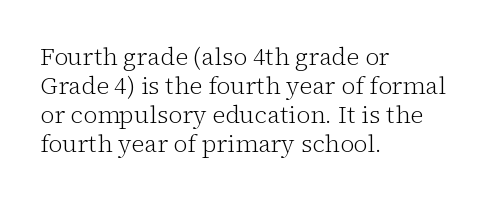
{"italic": "no", "bold": "no", "underline": "no", "align": "left", "line_spacing_ratio": 1.21, "letter_spacing": "normal", "letter_spacing_em": 0.0, "glyph_px": 24}
